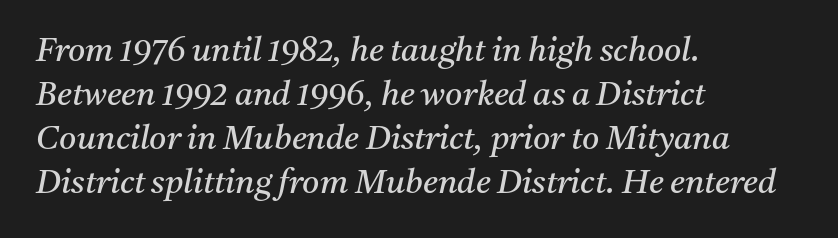
The image shows 33 px regular-weight serif type, italic (leaning right); set left-aligned, normal line spacing (1.33x), normal letter spacing, not underlined; medium stroke contrast and a medium x-height.
